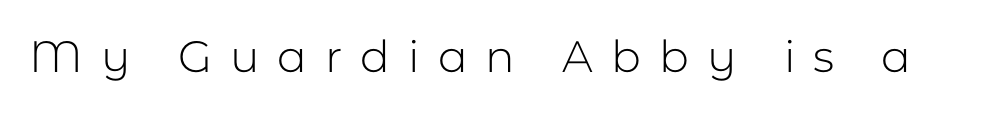
In terms of letterspacing, this is a distinctly airy, spread setting. I'd call this a sans setting — the letters go barefoot. Any mark beneath the type? The region is blank. Is the stroke heavy? The answer is a plain regular-or-lighter. Posture: vertical.
